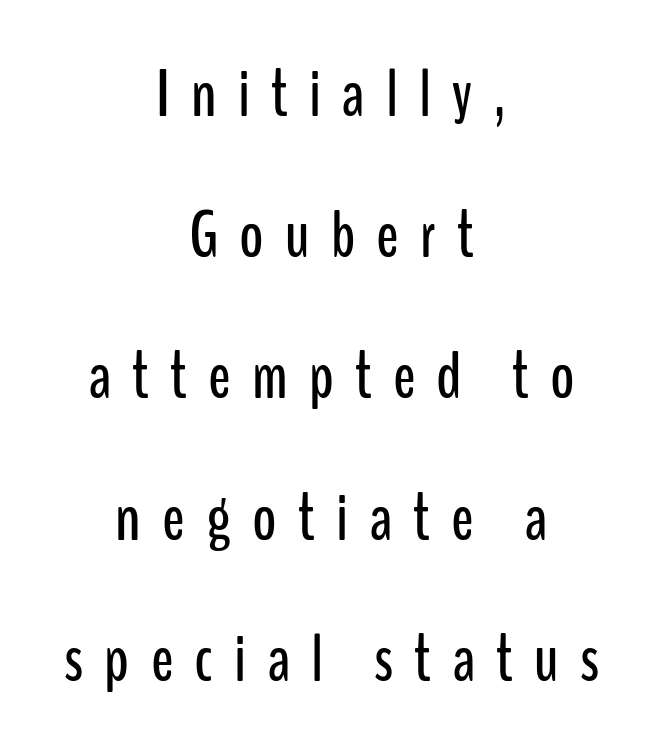
The image shows 66 px condensed sans-serif type, upright; set centered, loose line spacing (2.14x), unusually wide letter spacing (+0.32 em), not underlined; low stroke contrast and a medium x-height.
